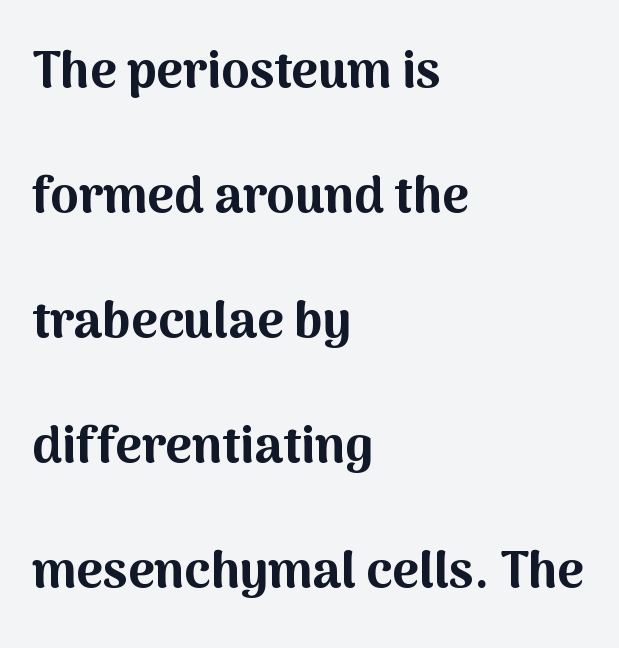
The image shows 51 px bold sans-serif type, upright; set left-aligned, loose line spacing (2.45x), normal letter spacing, not underlined; medium stroke contrast and a medium x-height.
